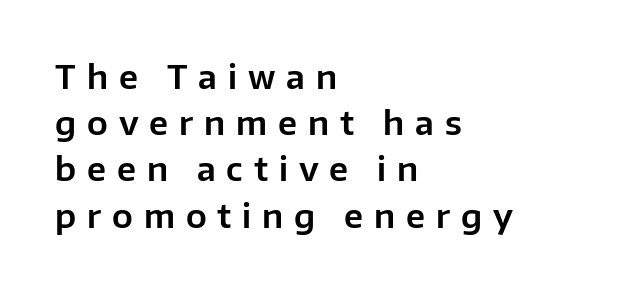
Q: Is the text italic (slanted)? A: No, it is upright.
Q: Is the typeface a serif or a sans-serif typeface? A: Sans-serif.
Q: Is the text underlined? A: No.
Q: How is the paragraph aligned? A: Left-aligned.
Q: Is the spacing between letters normal or unusually wide? A: Unusually wide.
Q: Is the spacing between lines tight, normal or loose? A: Normal.
Q: Width (condensed, normal, or wide)? A: Normal.
Q: Stroke contrast? A: Low.
Q: x-height? A: Medium.
Q: Monospaced? A: No.
